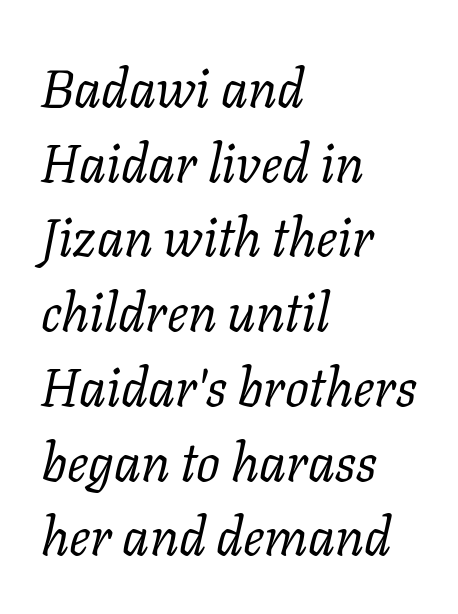
Q: Is the text bold? A: No.
Q: Is the text italic (slanted)? A: Yes, it leans right by about 11 degrees.
Q: Is the typeface a serif or a sans-serif typeface? A: Serif.
Q: Is the text underlined? A: No.
Q: How is the paragraph aligned? A: Left-aligned.
Q: Is the spacing between letters normal or unusually wide? A: Normal.
Q: Is the spacing between lines tight, normal or loose? A: Normal.
Q: Width (condensed, normal, or wide)? A: Normal.
Q: Stroke contrast? A: Low.
Q: x-height? A: Medium.
Q: Monospaced? A: No.
